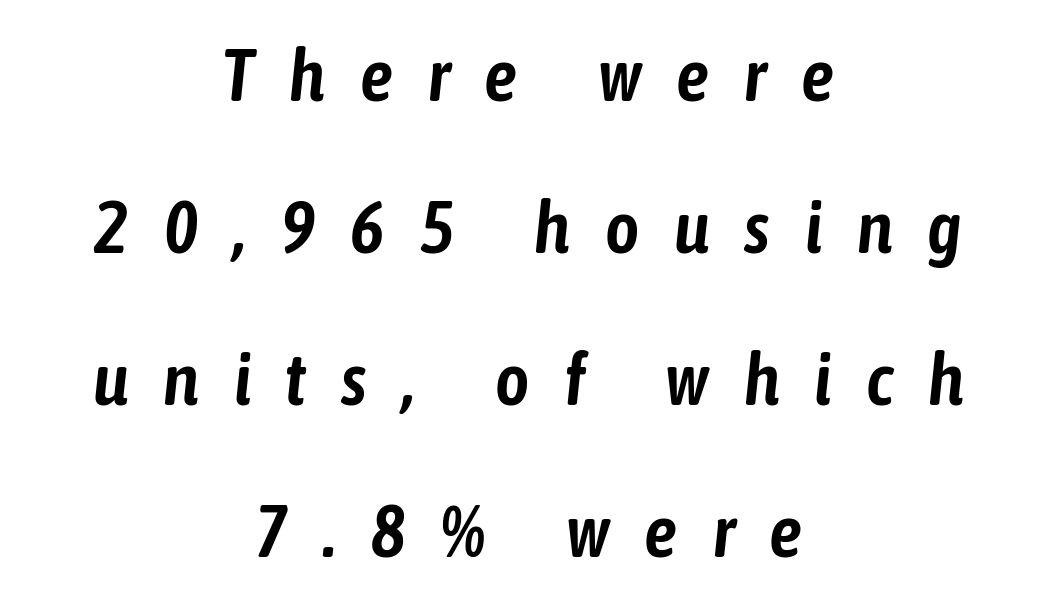
{"italic": "yes", "lean": "right", "slant_degrees": 6, "width": "condensed", "stroke_contrast": "low", "x_height": "medium", "monospaced": "no", "underline": "no", "align": "center", "line_spacing": "loose", "line_spacing_ratio": 2.08, "letter_spacing": "wide", "letter_spacing_em": 0.48, "glyph_px": 73}
